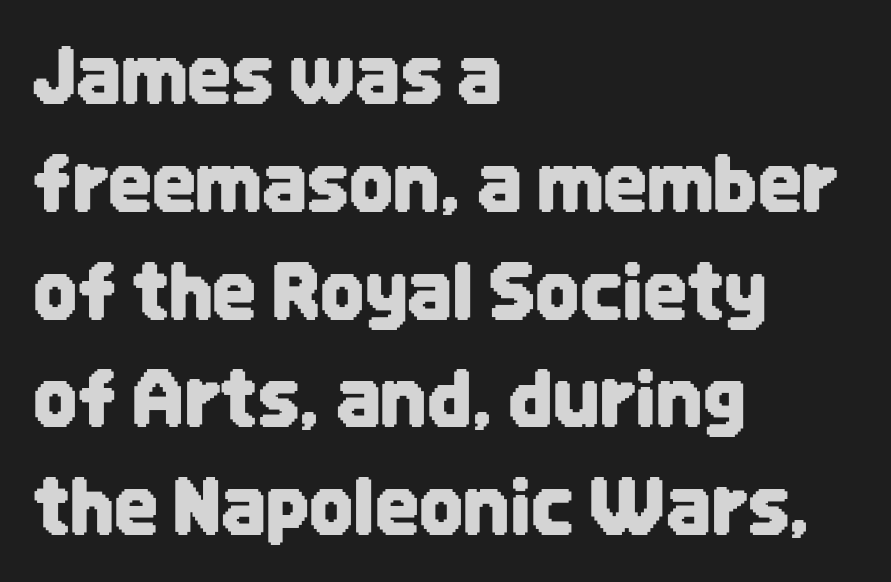
The image shows 77 px condensed sans-serif type, upright; set left-aligned, normal line spacing (1.4x), normal letter spacing, not underlined; low stroke contrast and a large x-height.
